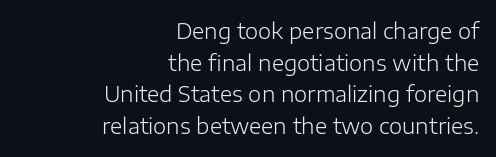
Q: Is the text bold? A: No.
Q: Is the text italic (slanted)? A: No, it is upright.
Q: Is the text underlined? A: No.
Q: How is the paragraph aligned? A: Right-aligned.
Q: Is the spacing between letters normal or unusually wide? A: Normal.
Q: Is the spacing between lines tight, normal or loose? A: Normal.
